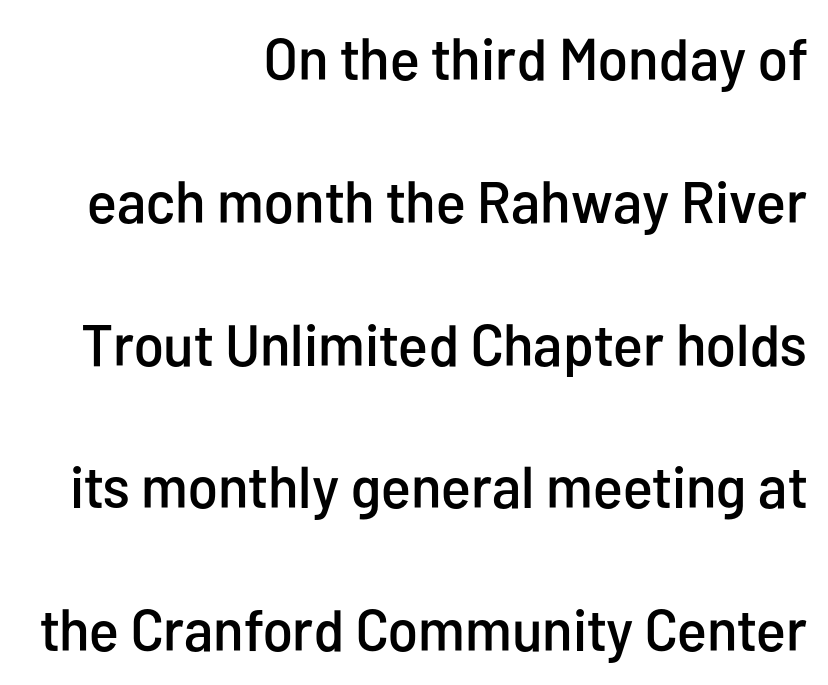
{"serif": "no", "italic": "no", "width": "condensed", "stroke_contrast": "low", "x_height": "medium", "monospaced": "no", "underline": "no", "align": "right", "line_spacing": "loose", "line_spacing_ratio": 2.42, "letter_spacing": "normal", "letter_spacing_em": 0.0, "glyph_px": 59}
